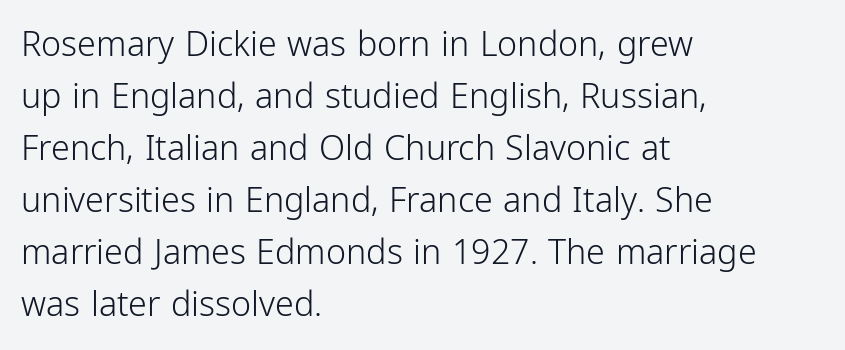
{"serif": "no", "italic": "no", "bold": "no", "weight": "light", "width": "condensed", "stroke_contrast": "low", "x_height": "medium", "monospaced": "no", "underline": "no", "align": "left", "line_spacing": "normal", "line_spacing_ratio": 1.53, "letter_spacing": "normal", "letter_spacing_em": 0.0, "glyph_px": 34}
